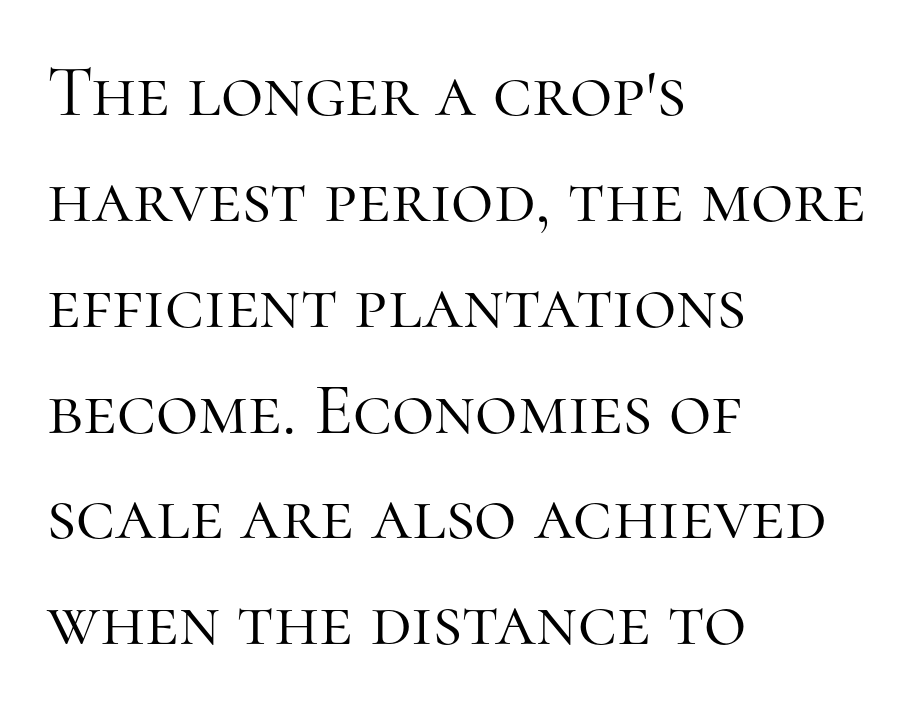
Weight: in the light-to-regular range. This sample keeps an unexceptional amount of space between lines. Looks like regular typesetting: each glyph gets only the width it needs. What kind of face is this? One with serifs. A typesetter would mark this as roman, not italic.
